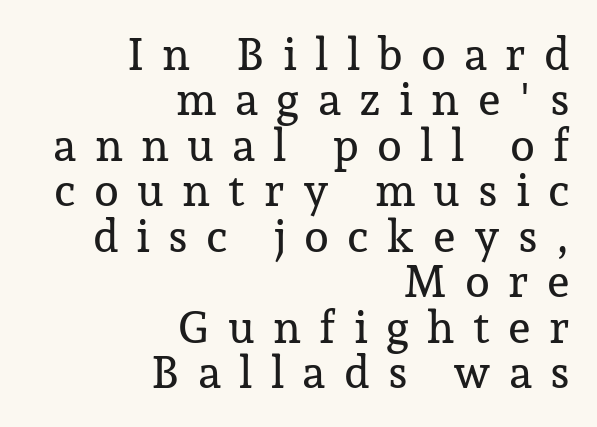
{"serif": "yes", "italic": "no", "width": "normal", "stroke_contrast": "low", "x_height": "medium", "monospaced": "no", "underline": "no", "align": "right", "line_spacing": "tight", "line_spacing_ratio": 1.01, "letter_spacing": "wide", "letter_spacing_em": 0.4, "glyph_px": 45}
